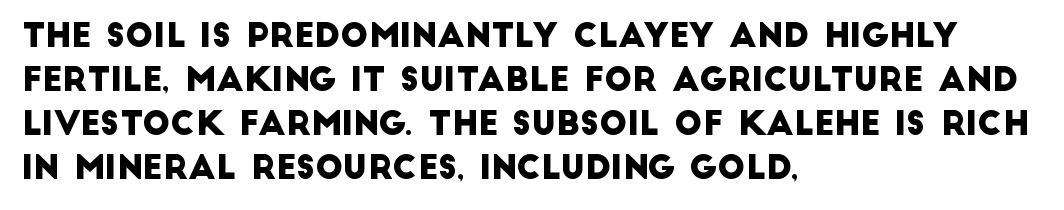
Q: Is the typeface a serif or a sans-serif typeface? A: Sans-serif.
Q: Is the text underlined? A: No.
Q: How is the paragraph aligned? A: Left-aligned.
Q: Is the spacing between letters normal or unusually wide? A: Normal.
Q: Is the spacing between lines tight, normal or loose? A: Normal.
Q: Width (condensed, normal, or wide)? A: Normal.
Q: Stroke contrast? A: Low.
Q: x-height? A: Large.
Q: Monospaced? A: No.
